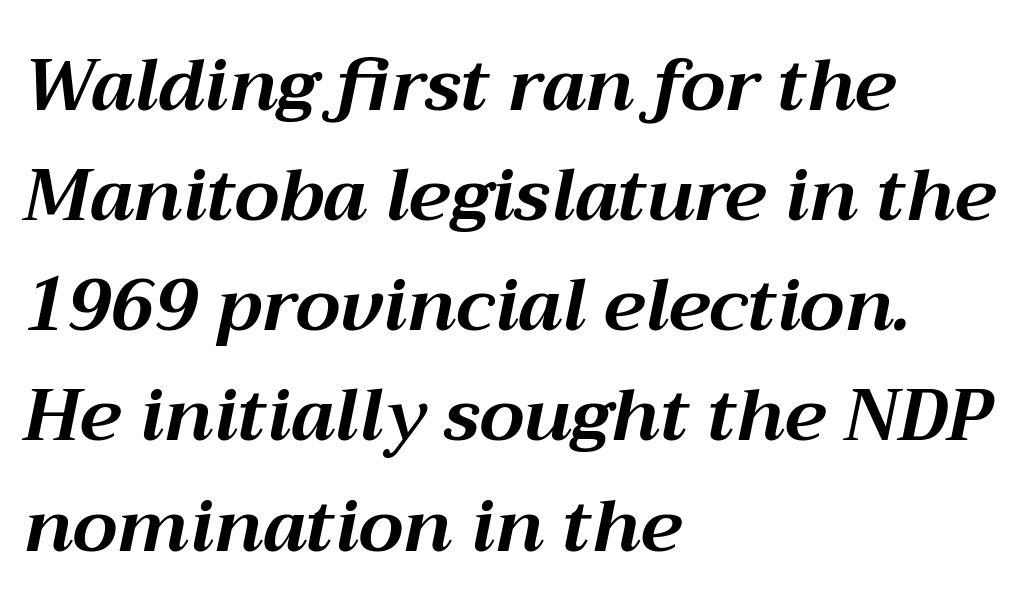
Q: Is the text bold? A: Yes.
Q: Is the text italic (slanted)? A: Yes, it leans right by about 12 degrees.
Q: Is the text underlined? A: No.
Q: How is the paragraph aligned? A: Left-aligned.
Q: Is the spacing between letters normal or unusually wide? A: Normal.
Q: Is the spacing between lines tight, normal or loose? A: Normal.
Q: Width (condensed, normal, or wide)? A: Normal.
Q: Stroke contrast? A: Medium.
Q: x-height? A: Medium.
Q: Monospaced? A: No.
